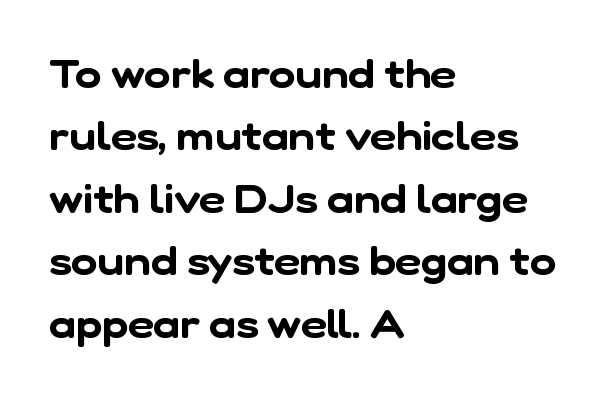
Q: Is the typeface a serif or a sans-serif typeface? A: Sans-serif.
Q: Is the text underlined? A: No.
Q: How is the paragraph aligned? A: Left-aligned.
Q: Is the spacing between letters normal or unusually wide? A: Normal.
Q: Is the spacing between lines tight, normal or loose? A: Normal.
Q: Width (condensed, normal, or wide)? A: Normal.
Q: Stroke contrast? A: Low.
Q: x-height? A: Medium.
Q: Monospaced? A: No.
